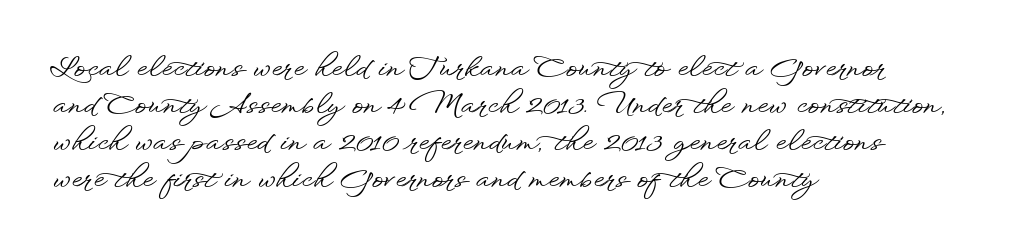
{"serif": "no", "width": "wide", "stroke_contrast": "low", "x_height": "small", "monospaced": "no", "underline": "no", "align": "left", "line_spacing": "normal", "line_spacing_ratio": 1.32, "letter_spacing": "normal", "letter_spacing_em": 0.0, "glyph_px": 28}
